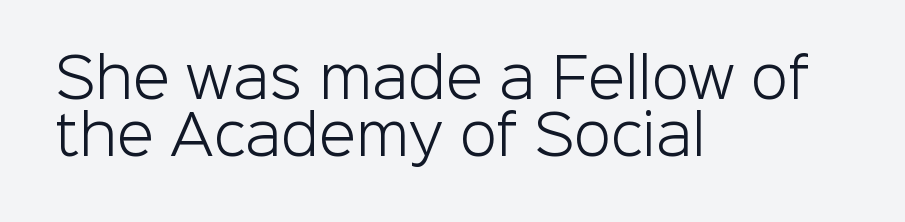
Is this a fixed-width face? No — the glyphs have proportional, varying widths. Style check: upright. Where is the straight margin? On the left. I'd call this a sans setting — the letters go barefoot. Letters rest on an invisible, unmarked baseline. Baseline-to-baseline distance is barely more than the letter height.
